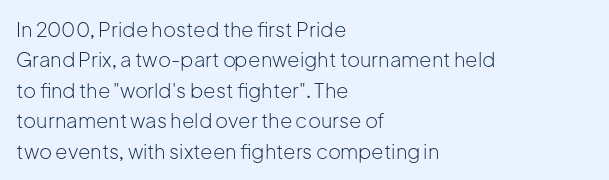
Q: Is the text bold? A: No.
Q: Is the text italic (slanted)? A: No, it is upright.
Q: Is the text underlined? A: No.
Q: How is the paragraph aligned? A: Left-aligned.
Q: Is the spacing between letters normal or unusually wide? A: Normal.
Q: Is the spacing between lines tight, normal or loose? A: Normal.
